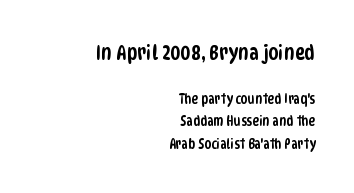
Q: Is the text underlined? A: No.
Q: How is the paragraph aligned? A: Right-aligned.
Q: Is the spacing between letters normal or unusually wide? A: Normal.
Q: Is the spacing between lines tight, normal or loose? A: Normal.
Q: Which block of text is set in a larger size, the first (top) or the second (bottom)? A: The first (top) one.
